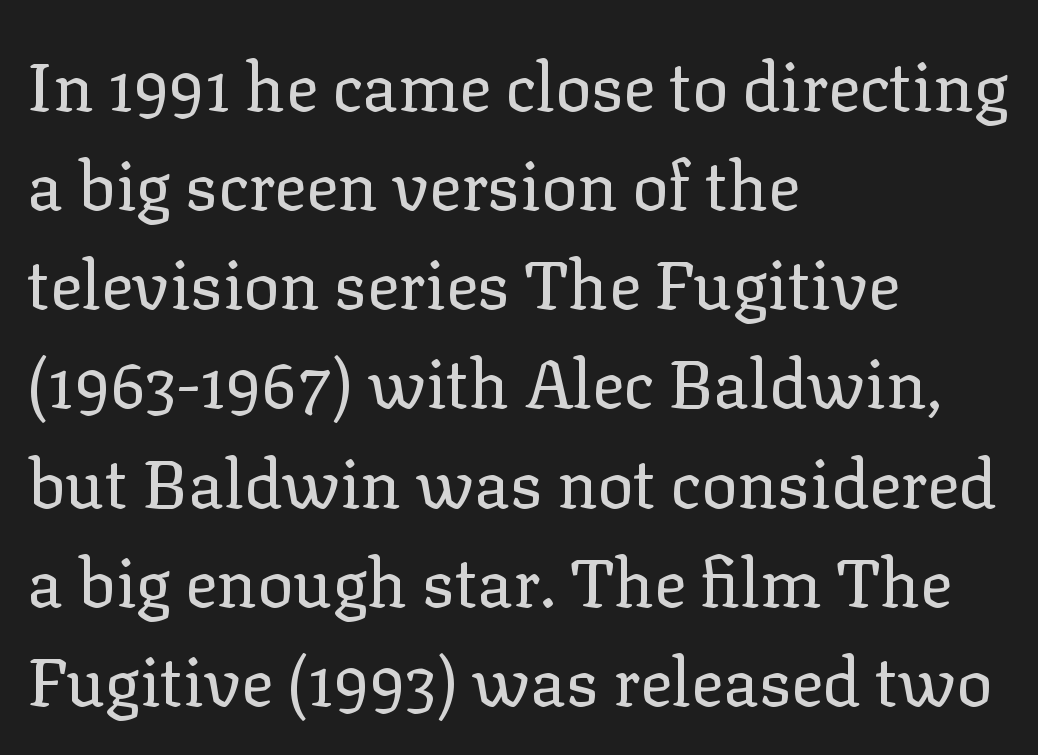
Q: Is the text bold? A: No.
Q: Is the text italic (slanted)? A: No, it is upright.
Q: Is the typeface a serif or a sans-serif typeface? A: Serif.
Q: Is the text underlined? A: No.
Q: How is the paragraph aligned? A: Left-aligned.
Q: Is the spacing between letters normal or unusually wide? A: Normal.
Q: Is the spacing between lines tight, normal or loose? A: Normal.
Q: Width (condensed, normal, or wide)? A: Normal.
Q: Stroke contrast? A: Low.
Q: x-height? A: Medium.
Q: Monospaced? A: No.
